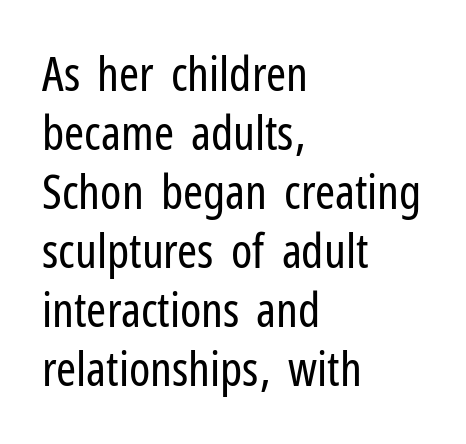
Q: Is the text bold? A: No.
Q: Is the text italic (slanted)? A: No, it is upright.
Q: Is the typeface a serif or a sans-serif typeface? A: Sans-serif.
Q: Is the text underlined? A: No.
Q: How is the paragraph aligned? A: Left-aligned.
Q: Is the spacing between letters normal or unusually wide? A: Normal.
Q: Width (condensed, normal, or wide)? A: Condensed.
Q: Stroke contrast? A: Low.
Q: x-height? A: Medium.
Q: Monospaced? A: No.
